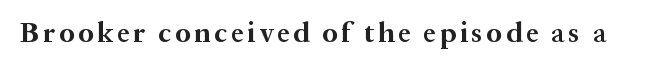
Q: Is the text bold? A: Yes.
Q: Is the text italic (slanted)? A: No, it is upright.
Q: Is the typeface a serif or a sans-serif typeface? A: Serif.
Q: Is the text underlined? A: No.
Q: Width (condensed, normal, or wide)? A: Normal.
Q: Stroke contrast? A: Medium.
Q: x-height? A: Medium.
Q: Monospaced? A: No.
